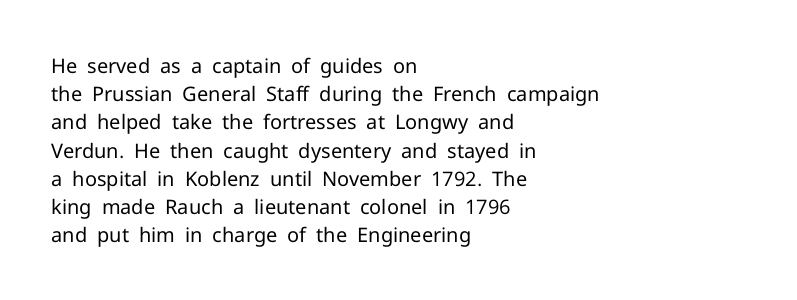
The image shows 20 px text type, upright; set left-aligned, normal line spacing (1.41x), normal letter spacing, not underlined.
